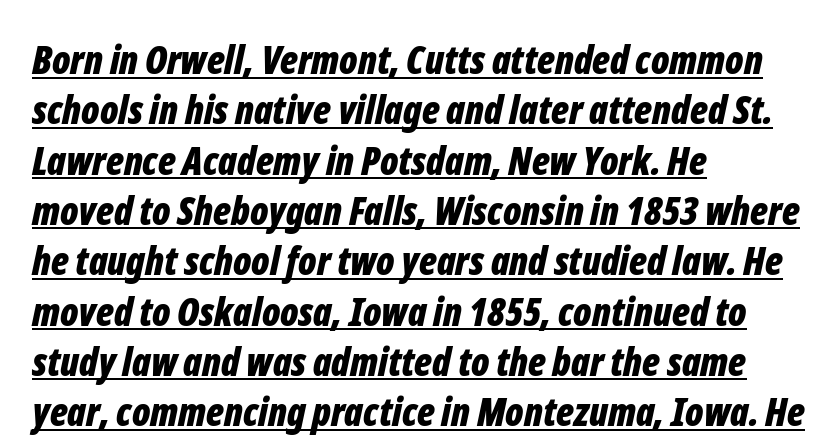
Q: Is the text bold? A: Yes.
Q: Is the text italic (slanted)? A: Yes, it leans right by about 12 degrees.
Q: Is the text underlined? A: Yes.
Q: How is the paragraph aligned? A: Left-aligned.
Q: Is the spacing between letters normal or unusually wide? A: Normal.
Q: Is the spacing between lines tight, normal or loose? A: Normal.
Q: Width (condensed, normal, or wide)? A: Condensed.
Q: Stroke contrast? A: Low.
Q: x-height? A: Medium.
Q: Monospaced? A: No.
